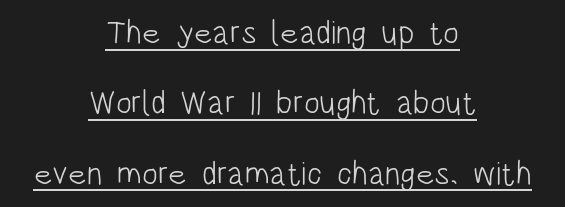
Q: Is the text bold? A: No.
Q: Is the text italic (slanted)? A: No, it is upright.
Q: Is the typeface a serif or a sans-serif typeface? A: Sans-serif.
Q: Is the text underlined? A: Yes.
Q: How is the paragraph aligned? A: Centered.
Q: Is the spacing between letters normal or unusually wide? A: Normal.
Q: Is the spacing between lines tight, normal or loose? A: Loose.
Q: Width (condensed, normal, or wide)? A: Condensed.
Q: Stroke contrast? A: Low.
Q: x-height? A: Large.
Q: Monospaced? A: No.
